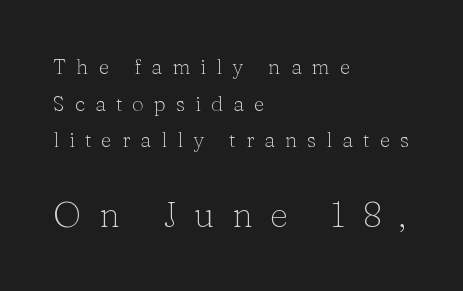
The gaps between neighbouring characters are conspicuously large. Think of a printed novel: that variable character pitch is what you see here. Decoration check: the copy has no underline. A roman cut, with each character standing at attention.
